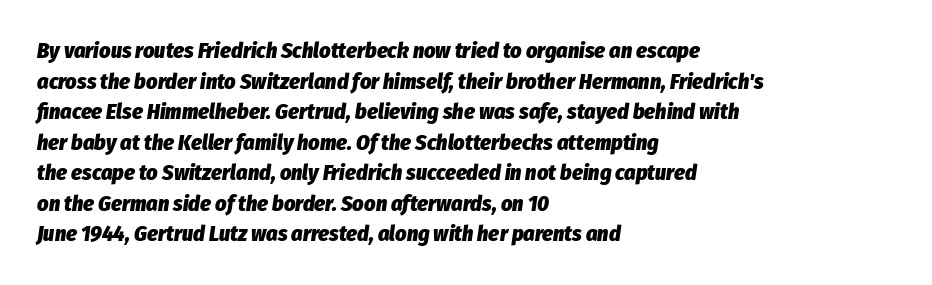
Is the letter spacing exaggerated? No — it looks like the ordinary default. The lettering tilts uniformly, giving the passage an italic look. Anything drawn beneath the words? Only blank space. If you drew a ruler down the left edge, every line would touch it. A typesetter would call this leading conventional body-copy spacing. The passage shown is emphatically bold.
